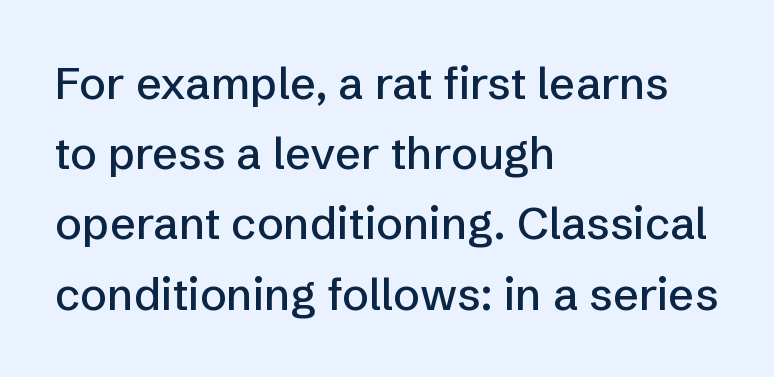
{"serif": "no", "italic": "no", "width": "normal", "stroke_contrast": "low", "x_height": "medium", "monospaced": "no", "underline": "no", "align": "left", "line_spacing": "normal", "line_spacing_ratio": 1.56, "letter_spacing": "normal", "letter_spacing_em": 0.0, "glyph_px": 45}
